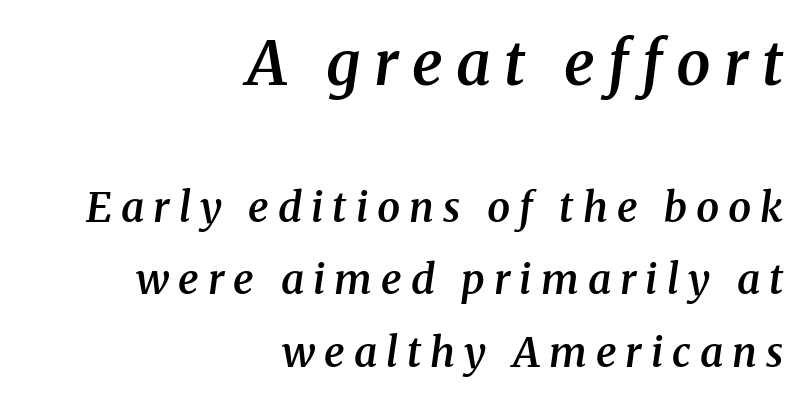
{"serif": "yes", "italic": "yes", "lean": "right", "slant_degrees": 8, "bold": "semi", "weight": "semibold", "width": "normal", "stroke_contrast": "medium", "x_height": "medium", "monospaced": "no", "underline": "no", "align": "right", "line_spacing_ratio": 1.77, "letter_spacing": "wide", "letter_spacing_em": 0.22, "larger_block": "first", "size_ratio": 1.49, "glyph_px": 61}
